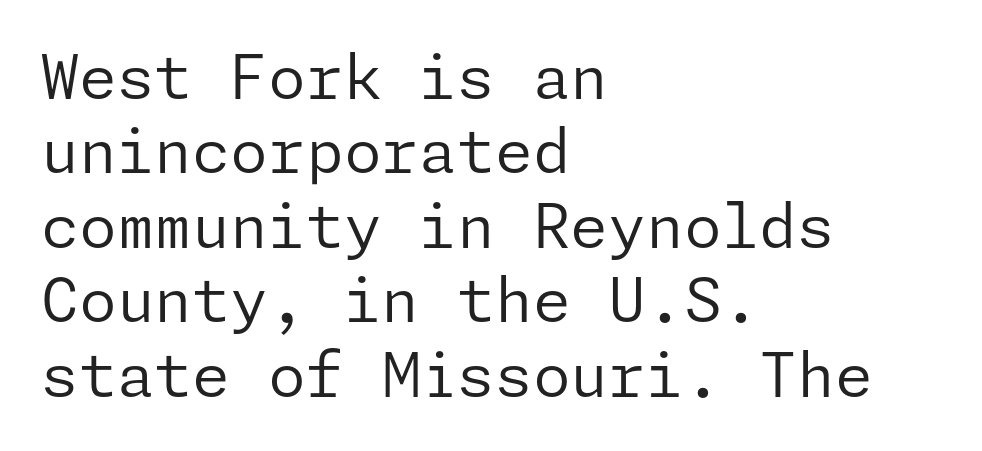
{"serif": "no", "italic": "no", "bold": "no", "weight": "regular", "width": "normal", "stroke_contrast": "low", "x_height": "medium", "underline": "no", "align": "left", "line_spacing_ratio": 1.22, "letter_spacing": "normal", "letter_spacing_em": 0.0, "glyph_px": 61}
